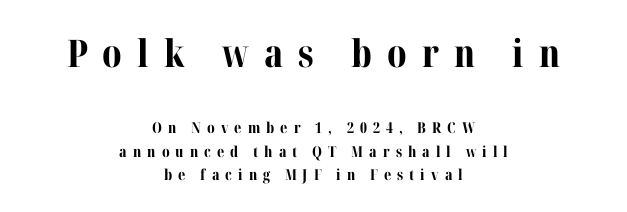
{"serif": "yes", "italic": "no", "bold": "yes", "weight": "bold", "width": "normal", "stroke_contrast": "medium", "x_height": "medium", "monospaced": "no", "underline": "no", "align": "center", "line_spacing": "normal", "line_spacing_ratio": 1.57, "letter_spacing": "wide", "letter_spacing_em": 0.4, "larger_block": "first", "size_ratio": 2.53, "glyph_px": 38}
